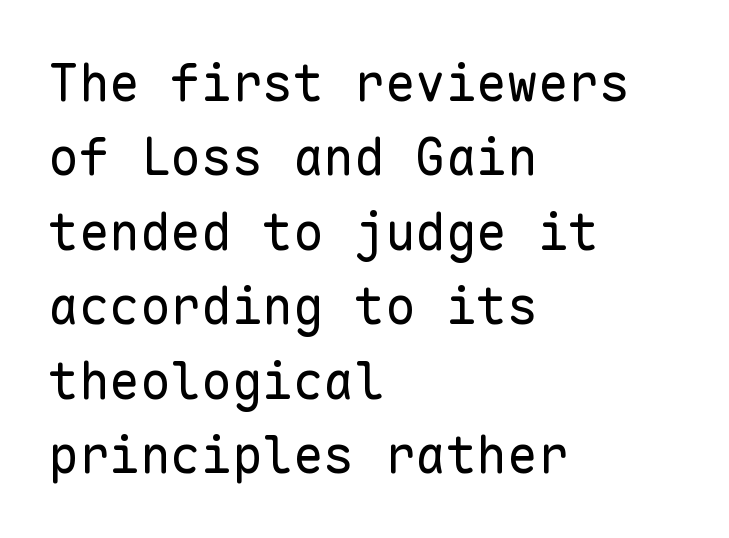
Q: Is the text bold? A: No.
Q: Is the text italic (slanted)? A: No, it is upright.
Q: Is the typeface a serif or a sans-serif typeface? A: Sans-serif.
Q: Is the text underlined? A: No.
Q: How is the paragraph aligned? A: Left-aligned.
Q: Is the spacing between letters normal or unusually wide? A: Normal.
Q: Is the spacing between lines tight, normal or loose? A: Normal.
Q: Width (condensed, normal, or wide)? A: Normal.
Q: Stroke contrast? A: Low.
Q: x-height? A: Medium.
Q: Monospaced? A: Yes.
